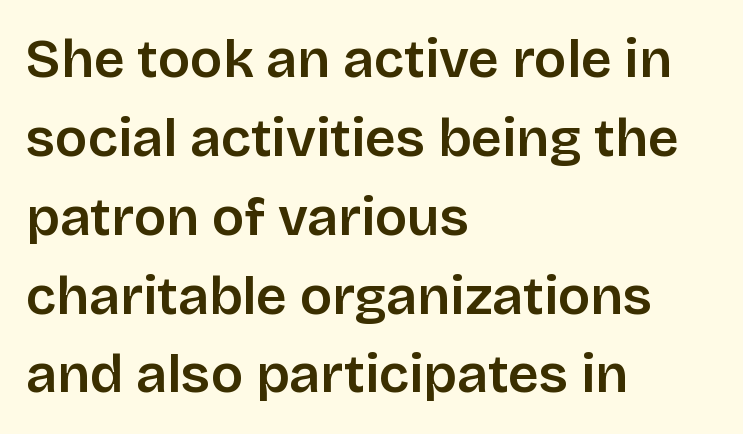
Q: Is the text italic (slanted)? A: No, it is upright.
Q: Is the typeface a serif or a sans-serif typeface? A: Sans-serif.
Q: Is the text underlined? A: No.
Q: How is the paragraph aligned? A: Left-aligned.
Q: Is the spacing between letters normal or unusually wide? A: Normal.
Q: Is the spacing between lines tight, normal or loose? A: Normal.
Q: Width (condensed, normal, or wide)? A: Normal.
Q: Stroke contrast? A: Low.
Q: x-height? A: Large.
Q: Monospaced? A: No.
